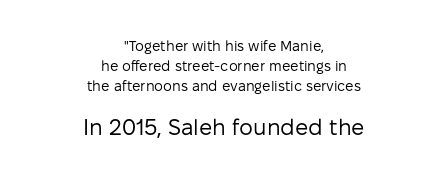
The image shows 22 px text type, upright; set centered, normal line spacing (1.42x), normal letter spacing, not underlined; the second (bottom) block is 1.57x larger.
